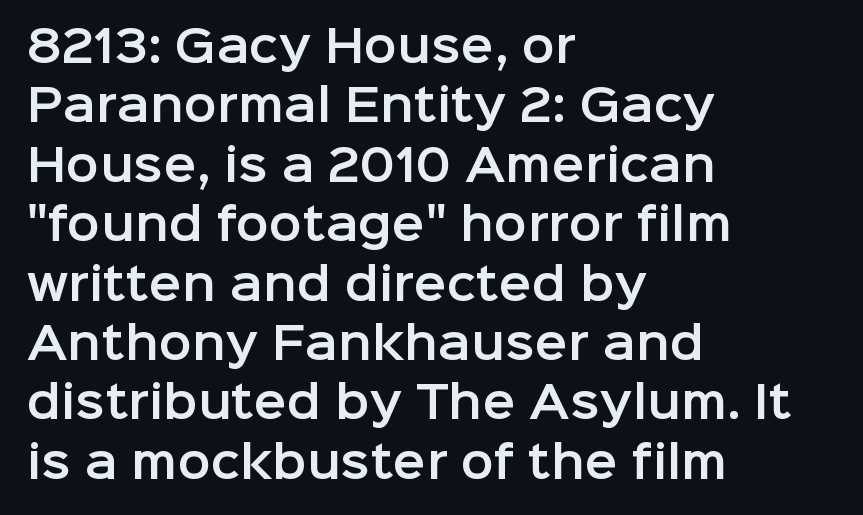
The image shows 44 px sans-serif type, upright; set left-aligned, normal line spacing (1.35x), normal letter spacing, not underlined; low stroke contrast and a medium x-height.
